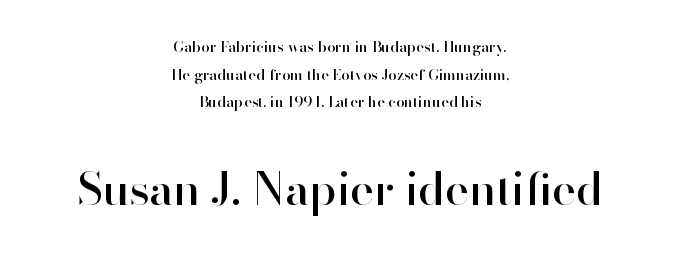
{"serif": "no", "italic": "no", "width": "normal", "stroke_contrast": "high", "x_height": "small", "monospaced": "no", "underline": "no", "align": "center", "line_spacing_ratio": 1.85, "letter_spacing": "normal", "letter_spacing_em": 0.0, "larger_block": "second", "size_ratio": 3.0, "glyph_px": 45}
